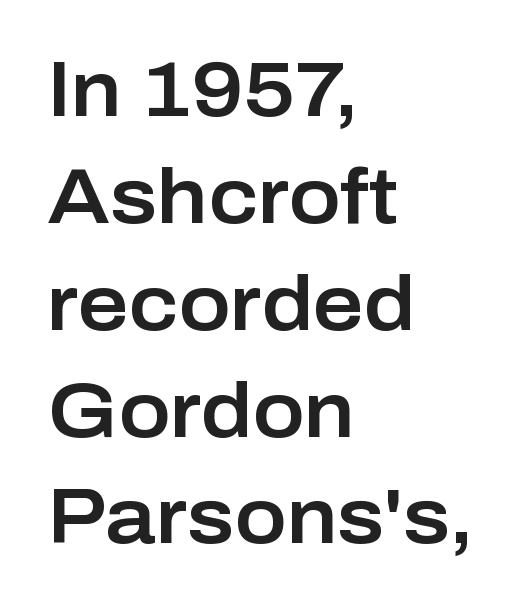
The image shows 78 px sans-serif type, upright; set left-aligned, normal line spacing (1.37x), normal letter spacing, not underlined; low stroke contrast and a medium x-height.
